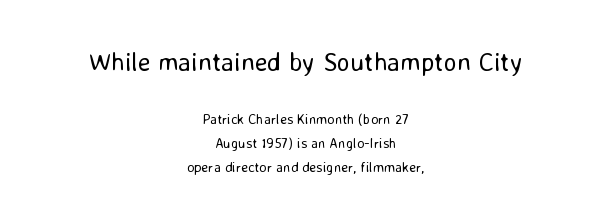
{"italic": "no", "bold": "no", "underline": "no", "align": "center", "line_spacing_ratio": 1.71, "letter_spacing": "normal", "letter_spacing_em": 0.0, "larger_block": "first", "size_ratio": 1.86, "glyph_px": 26}
